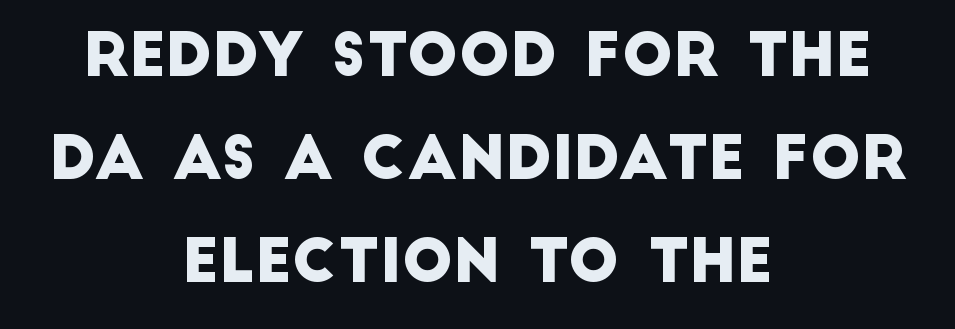
Q: Is the typeface a serif or a sans-serif typeface? A: Sans-serif.
Q: Is the text underlined? A: No.
Q: How is the paragraph aligned? A: Centered.
Q: Is the spacing between letters normal or unusually wide? A: Normal.
Q: Width (condensed, normal, or wide)? A: Normal.
Q: Stroke contrast? A: Low.
Q: x-height? A: Large.
Q: Monospaced? A: No.
